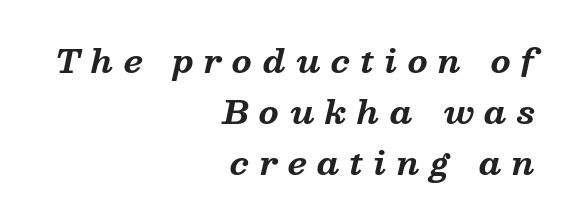
The image shows 32 px bold serif type, italic (leaning right); set right-aligned, normal line spacing (1.6x), unusually wide letter spacing (+0.32 em), not underlined; medium stroke contrast and a medium x-height.
